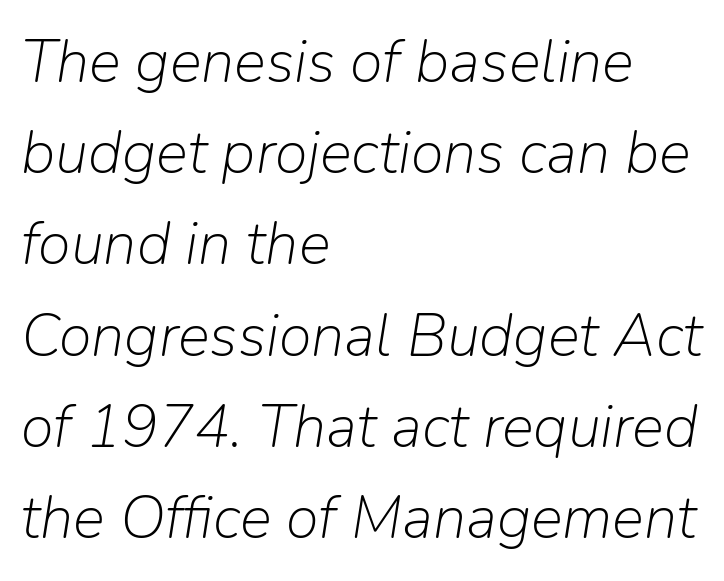
Q: Is the text bold? A: No.
Q: Is the text italic (slanted)? A: Yes, it leans right by about 9 degrees.
Q: Is the text underlined? A: No.
Q: How is the paragraph aligned? A: Left-aligned.
Q: Is the spacing between letters normal or unusually wide? A: Normal.
Q: Is the spacing between lines tight, normal or loose? A: Normal.
Q: Width (condensed, normal, or wide)? A: Normal.
Q: Stroke contrast? A: Low.
Q: x-height? A: Medium.
Q: Monospaced? A: No.
